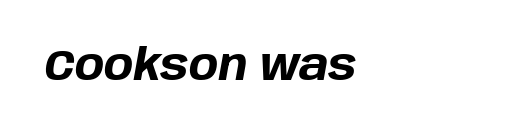
{"italic": "yes", "lean": "right", "slant_degrees": 10, "bold": "yes", "weight": "bold", "width": "normal", "stroke_contrast": "low", "x_height": "large", "monospaced": "no", "underline": "no", "align": "left", "letter_spacing": "normal", "letter_spacing_em": 0.0, "glyph_px": 44}
